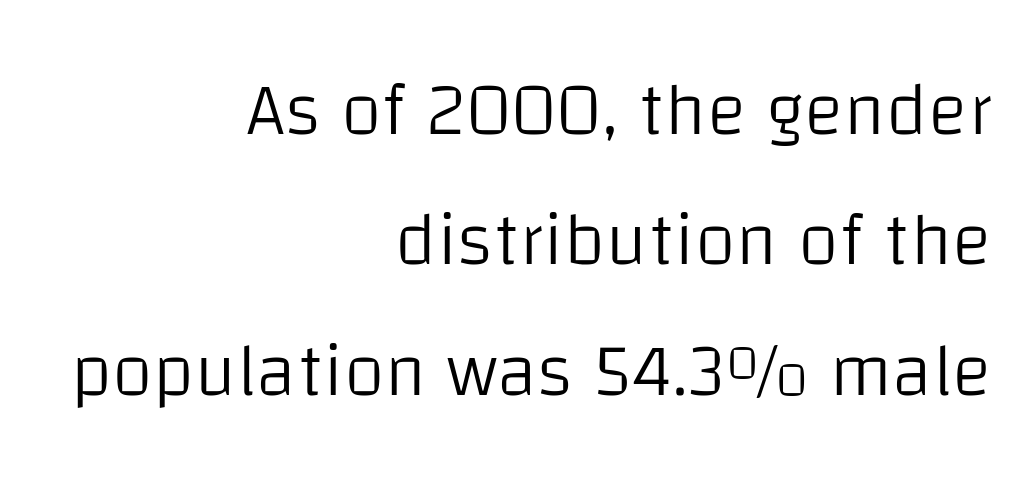
This is the regular roman posture of the typeface. Varying glyph widths throughout — classic text-font behaviour. Stroke mass is kept to a normal reading level or below. The space directly below the letters is spotless. Right-aligned paragraph, ragged on the left. Type style note: lacks serifs.
